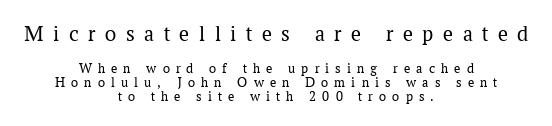
{"italic": "no", "bold": "no", "underline": "no", "align": "center", "line_spacing": "tight", "line_spacing_ratio": 0.98, "letter_spacing": "wide", "letter_spacing_em": 0.44, "larger_block": "first", "size_ratio": 1.57, "glyph_px": 22}
